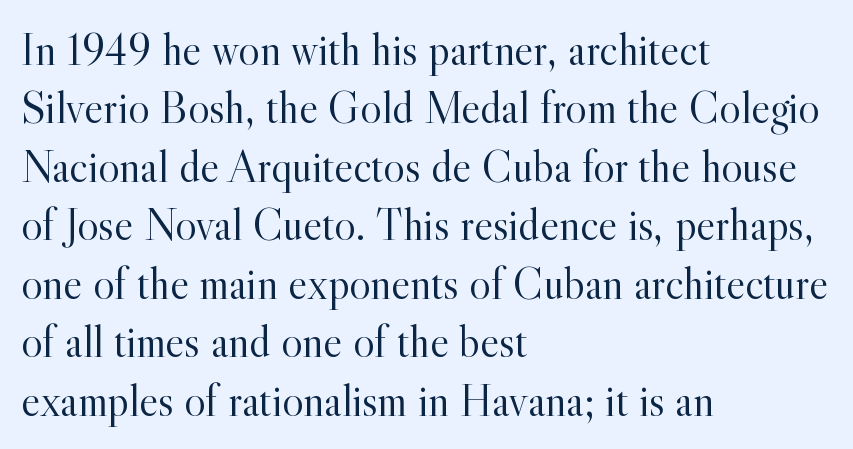
Q: Is the text bold? A: No.
Q: Is the text italic (slanted)? A: No, it is upright.
Q: Is the typeface a serif or a sans-serif typeface? A: Serif.
Q: Is the text underlined? A: No.
Q: How is the paragraph aligned? A: Left-aligned.
Q: Is the spacing between letters normal or unusually wide? A: Normal.
Q: Is the spacing between lines tight, normal or loose? A: Normal.
Q: Width (condensed, normal, or wide)? A: Normal.
Q: x-height? A: Small.
Q: Monospaced? A: No.
